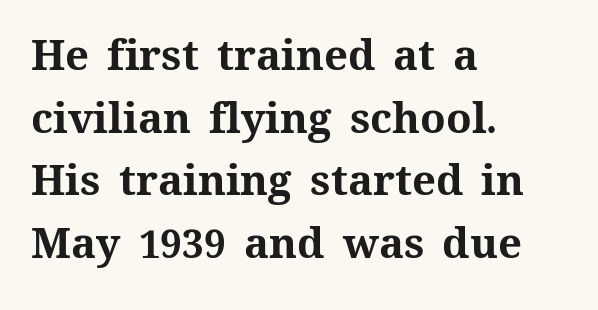
{"italic": "no", "bold": "yes", "weight": "bold", "width": "normal", "stroke_contrast": "medium", "x_height": "medium", "monospaced": "no", "underline": "no", "align": "left", "line_spacing": "normal", "line_spacing_ratio": 1.49, "letter_spacing": "normal", "letter_spacing_em": 0.0, "glyph_px": 42}
